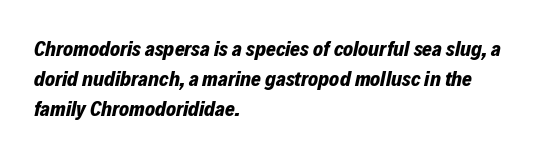
Casual observation: everything's shoved over to the left. Rendered with sloped, italic letterforms. Reading down the column, the eye jumps a familiar distance to each next line. Words appear dense and cohesive because spacing is normal. Typographic density is high because the face is bold.
